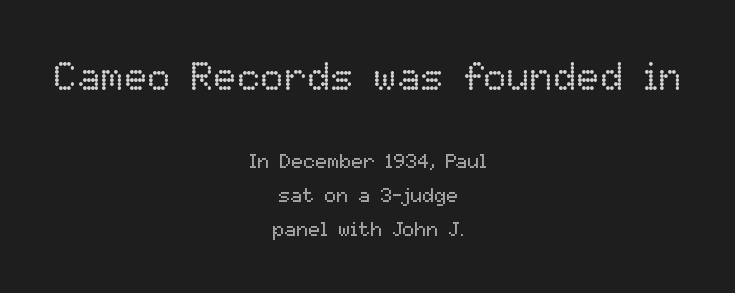
Q: Is the text bold? A: No.
Q: Is the text italic (slanted)? A: No, it is upright.
Q: Is the text underlined? A: No.
Q: How is the paragraph aligned? A: Centered.
Q: Is the spacing between letters normal or unusually wide? A: Normal.
Q: Is the spacing between lines tight, normal or loose? A: Normal.
Q: Which block of text is set in a larger size, the first (top) or the second (bottom)? A: The first (top) one.
Q: Width (condensed, normal, or wide)? A: Normal.
Q: Stroke contrast? A: Low.
Q: x-height? A: Medium.
Q: Monospaced? A: No.
